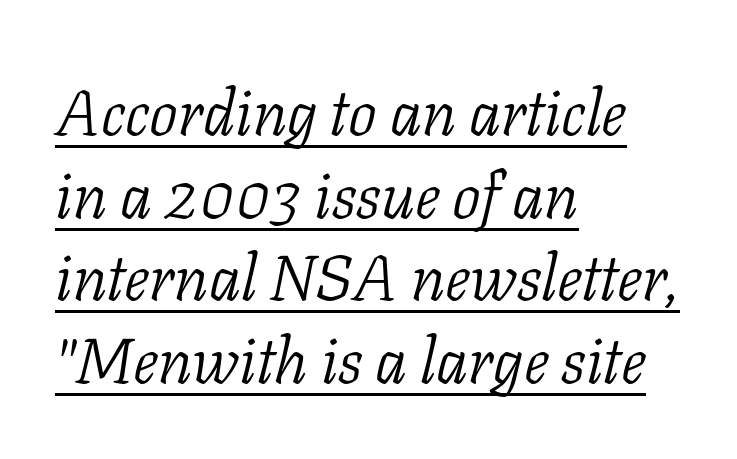
Students, note that the glyphs here touch the page at normal intervals. Slant detected: the letters are inclined. Think of a printed novel: that variable character pitch is what you see here. Check where the strokes stop: tiny serifs finish them off.
